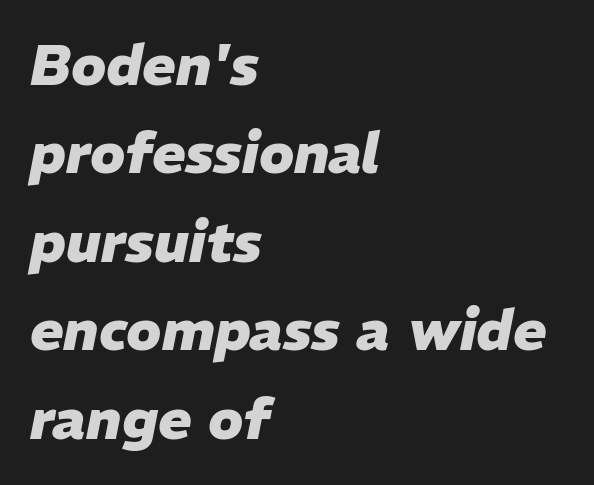
{"italic": "yes", "lean": "right", "slant_degrees": 11, "bold": "yes", "weight": "heavy", "width": "normal", "stroke_contrast": "low", "x_height": "medium", "monospaced": "no", "underline": "no", "align": "left", "line_spacing": "normal", "line_spacing_ratio": 1.58, "letter_spacing": "normal", "letter_spacing_em": 0.0, "glyph_px": 56}
